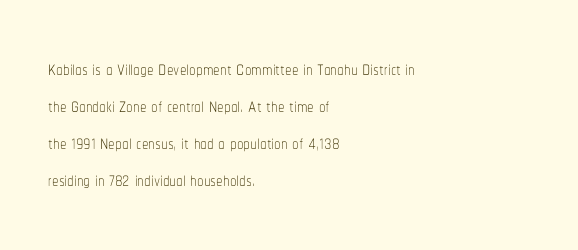
Rule under the text: the space is simply empty. The tracking reads as untouched default to a designer's eye. Compared with a typical body face, this is equally light or lighter still. A student would call this left alignment; a typographer would say flush left, rag right. The rows are spaced the way most documents space them.
